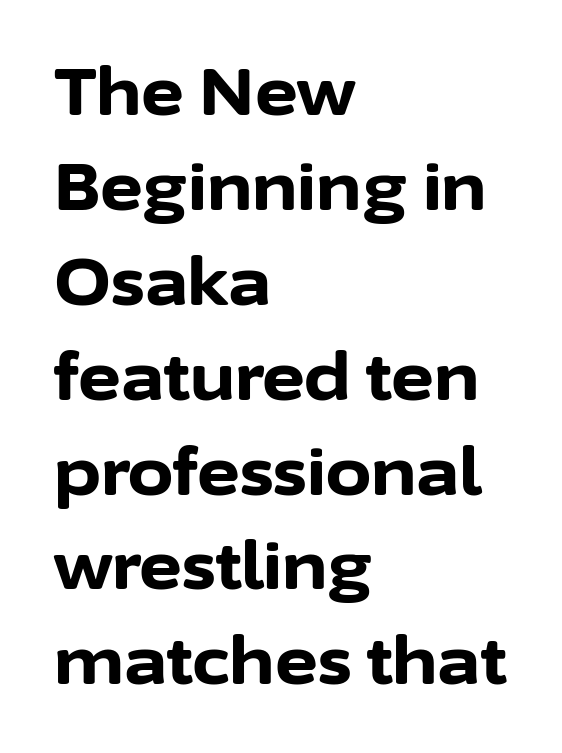
The font's upright variant was chosen for this text. Clear beneath every line of the passage. Heft: maximum for text — a bold. The face used here is rendered with its standard letterfit. Spacing verdict: proportional, widths tailored to each character.
